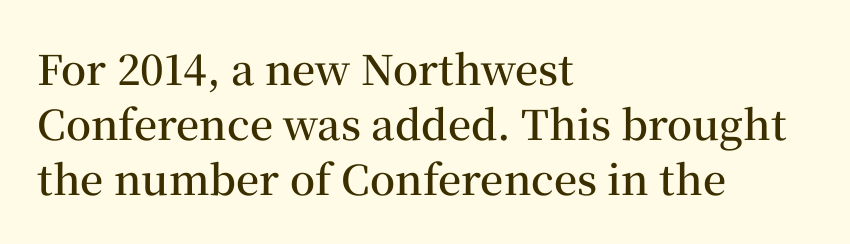
Every stem runs plumb, perpendicular to the baseline. The glyphs are unaccompanied by any horizontal stroke below them. Small tapered or slab feet sit at the stroke ends, so this counts as serif. The letters advance in unequal steps, a hallmark of proportional type. Normally led — the rows are evenly, conventionally spaced.
